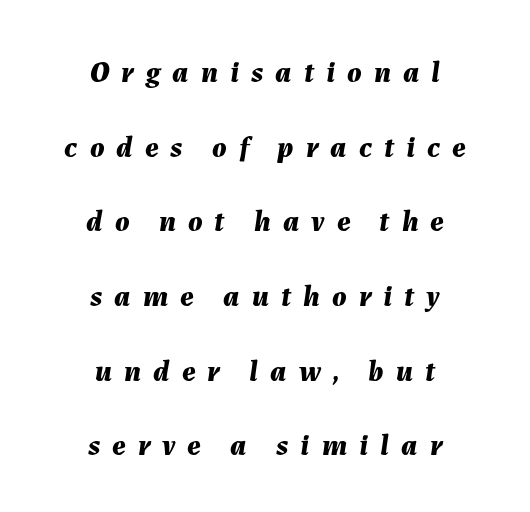
Note the varied advance widths — an 'i' is clearly narrower than an 'm'. A centered setting, common on invitations and titles, is used for this passage. Does extra space separate the letters? Yes, quite a lot of it. Descender tails drop into unmarked territory.
